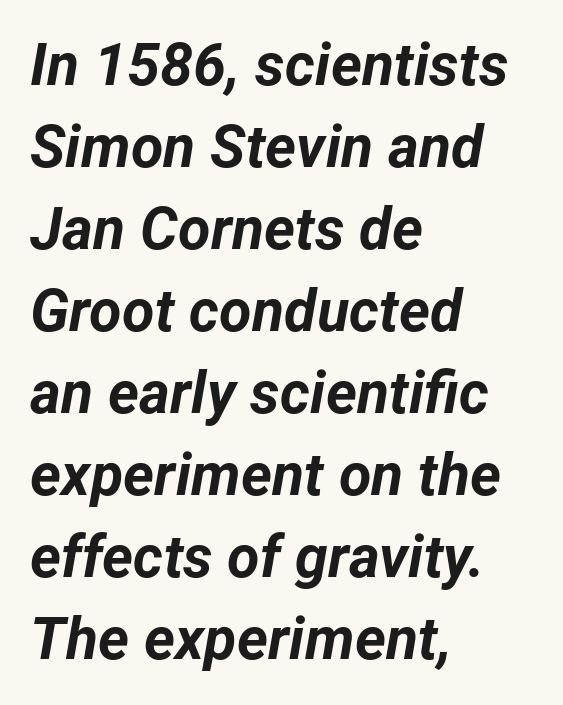
Character widths vary here, with narrow letters taking less room than wide ones. Slant detected: the letters are inclined. The area under the type is left untouched. This sample is left-justified, so line endings fall wherever the words run out.
